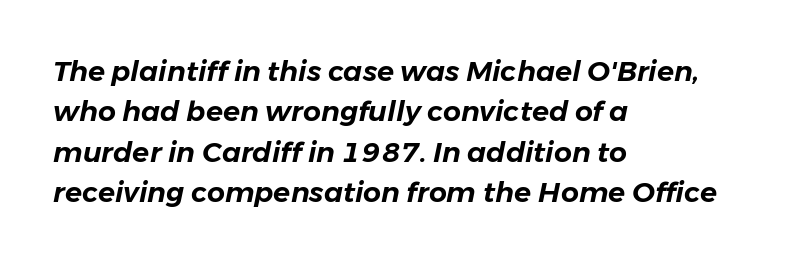
The image shows 28 px text type, italic (leaning right); set left-aligned, normal line spacing (1.44x), normal letter spacing, not underlined; low stroke contrast and a medium x-height.
